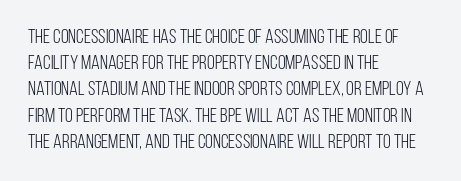
No chunkiness to these letters — they're not bold. Alignment: flush left. Do the letters lean? They stand straight. Horizontal bands of white between lines are of average thickness. Has an underline been added? It has not. Is the letter spacing exaggerated? No — it looks like the ordinary default.
